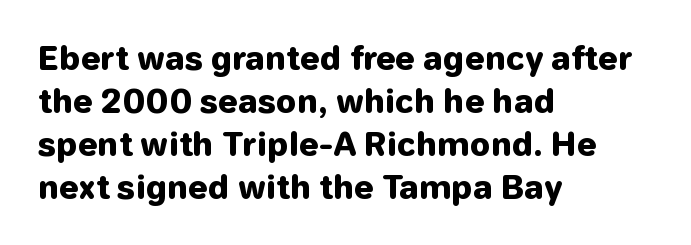
Q: Is the text bold? A: Yes.
Q: Is the text italic (slanted)? A: No, it is upright.
Q: Is the typeface a serif or a sans-serif typeface? A: Sans-serif.
Q: Is the text underlined? A: No.
Q: How is the paragraph aligned? A: Left-aligned.
Q: Is the spacing between letters normal or unusually wide? A: Normal.
Q: Is the spacing between lines tight, normal or loose? A: Normal.
Q: Width (condensed, normal, or wide)? A: Normal.
Q: Stroke contrast? A: Low.
Q: x-height? A: Medium.
Q: Monospaced? A: No.
